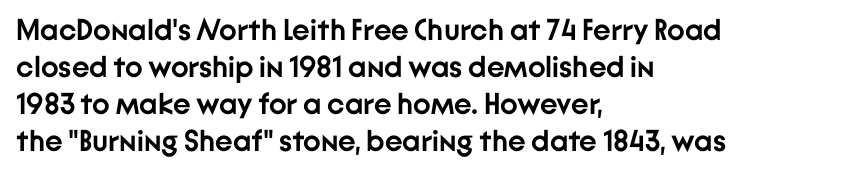
Q: Is the text bold? A: Yes.
Q: Is the text italic (slanted)? A: No, it is upright.
Q: Is the typeface a serif or a sans-serif typeface? A: Sans-serif.
Q: Is the text underlined? A: No.
Q: How is the paragraph aligned? A: Left-aligned.
Q: Is the spacing between letters normal or unusually wide? A: Normal.
Q: Width (condensed, normal, or wide)? A: Normal.
Q: Stroke contrast? A: Low.
Q: x-height? A: Medium.
Q: Monospaced? A: No.
